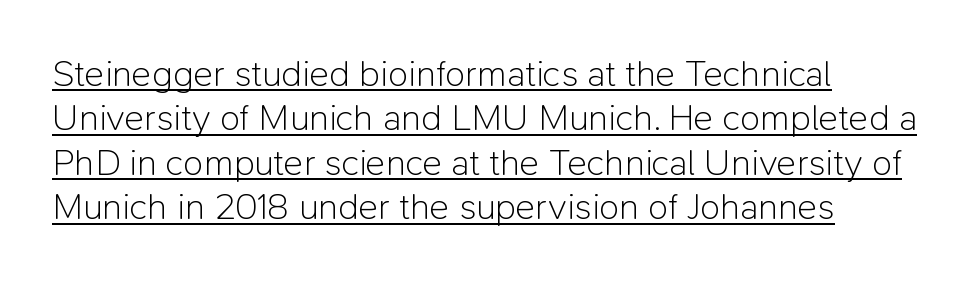
{"serif": "no", "italic": "no", "bold": "no", "weight": "light", "width": "normal", "stroke_contrast": "low", "x_height": "medium", "monospaced": "no", "underline": "yes", "align": "left", "line_spacing_ratio": 1.2, "letter_spacing": "normal", "letter_spacing_em": 0.0, "glyph_px": 37}
